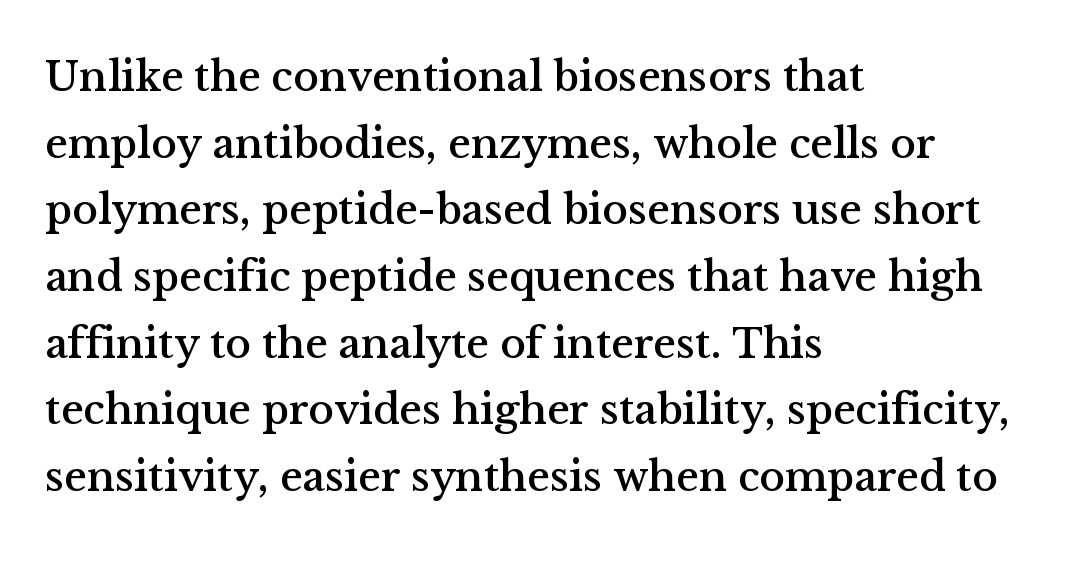
Q: Is the text italic (slanted)? A: No, it is upright.
Q: Is the typeface a serif or a sans-serif typeface? A: Serif.
Q: Is the text underlined? A: No.
Q: How is the paragraph aligned? A: Left-aligned.
Q: Is the spacing between letters normal or unusually wide? A: Normal.
Q: Is the spacing between lines tight, normal or loose? A: Normal.
Q: Width (condensed, normal, or wide)? A: Normal.
Q: Stroke contrast? A: Medium.
Q: x-height? A: Medium.
Q: Monospaced? A: No.
